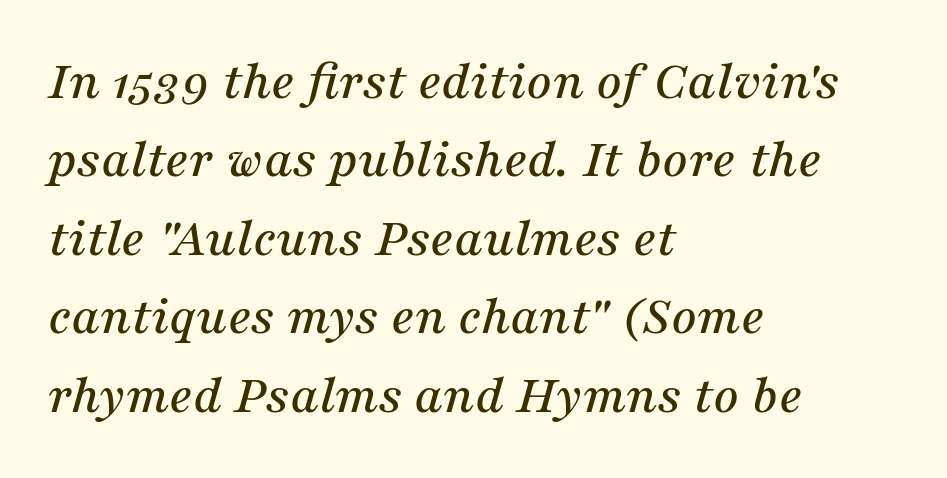
The image shows 56 px serif type, italic (leaning right); set left-aligned, normal line spacing (1.4x), normal letter spacing, not underlined; medium stroke contrast and a medium x-height.
